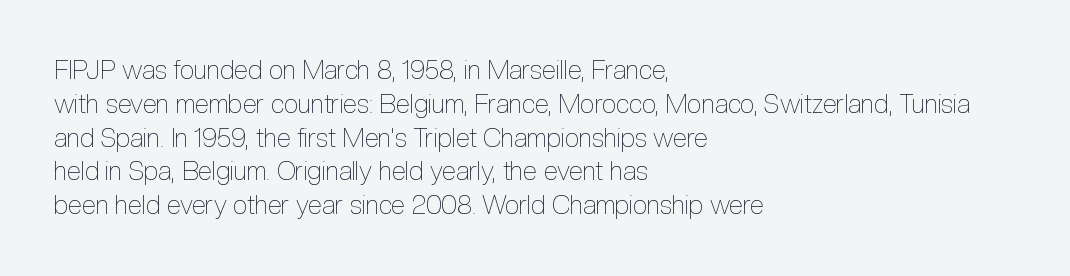
The image shows 26 px text type, upright; set left-aligned, normal line spacing (1.3x), normal letter spacing, not underlined.
